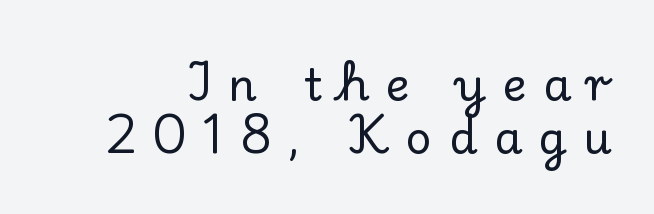
Q: Is the text italic (slanted)? A: No, it is upright.
Q: Is the typeface a serif or a sans-serif typeface? A: Serif.
Q: Is the text underlined? A: No.
Q: Is the spacing between letters normal or unusually wide? A: Unusually wide.
Q: Width (condensed, normal, or wide)? A: Normal.
Q: Stroke contrast? A: Low.
Q: x-height? A: Small.
Q: Monospaced? A: No.
